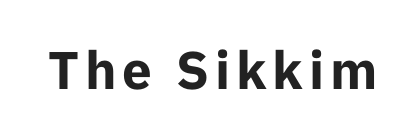
Q: Is the text bold? A: Yes.
Q: Is the text italic (slanted)? A: No, it is upright.
Q: Is the typeface a serif or a sans-serif typeface? A: Sans-serif.
Q: Is the text underlined? A: No.
Q: Width (condensed, normal, or wide)? A: Normal.
Q: Stroke contrast? A: Low.
Q: x-height? A: Medium.
Q: Monospaced? A: No.
